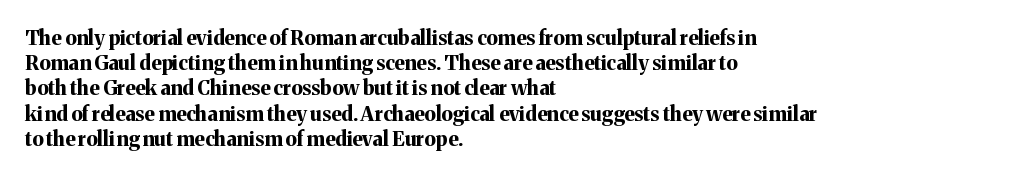
{"italic": "no", "bold": "yes", "underline": "no", "align": "left", "line_spacing": "normal", "line_spacing_ratio": 1.26, "letter_spacing": "normal", "letter_spacing_em": 0.0, "glyph_px": 20}
